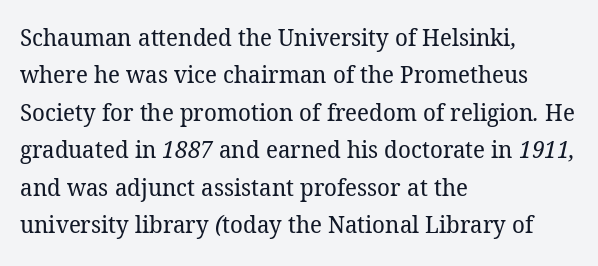
{"bold": "no", "underline": "no", "align": "left", "line_spacing": "normal", "line_spacing_ratio": 1.56, "letter_spacing": "normal", "letter_spacing_em": 0.0, "glyph_px": 24}
